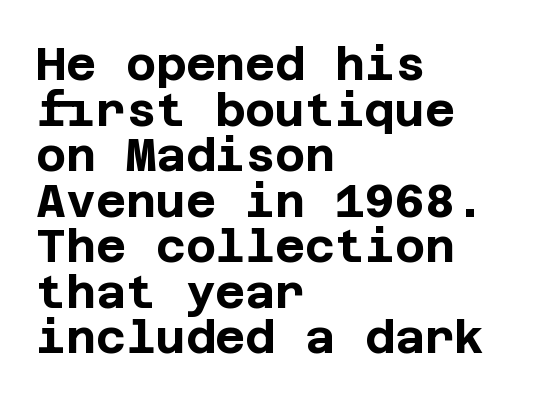
Line beginnings align vertically; line endings do not. Check under the words: just untouched page. Vertical strokes here are truly vertical. The face used here is rendered with its standard letterfit.
